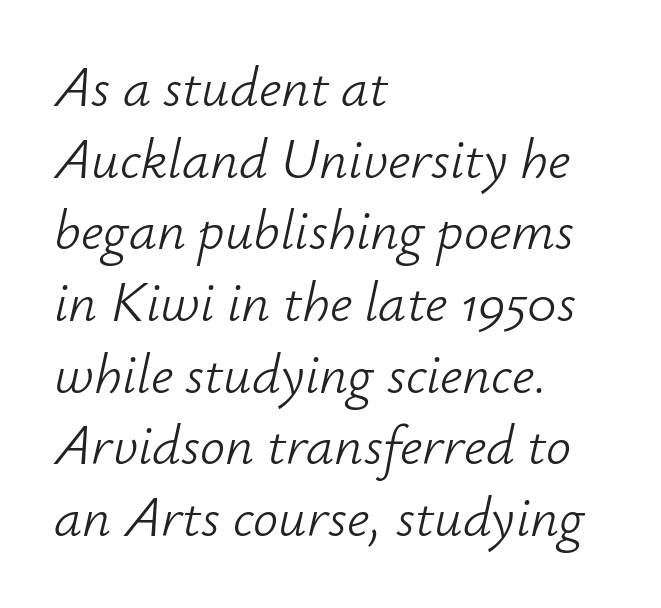
Q: Is the text bold? A: No.
Q: Is the text italic (slanted)? A: Yes, it leans right by about 12 degrees.
Q: Is the text underlined? A: No.
Q: How is the paragraph aligned? A: Left-aligned.
Q: Is the spacing between letters normal or unusually wide? A: Normal.
Q: Is the spacing between lines tight, normal or loose? A: Normal.
Q: Width (condensed, normal, or wide)? A: Normal.
Q: Stroke contrast? A: Low.
Q: x-height? A: Small.
Q: Monospaced? A: No.
